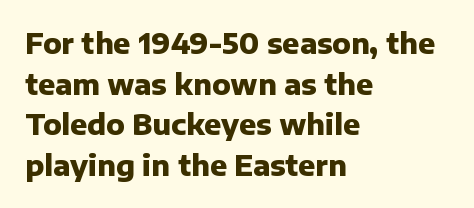
You can tell it's not italic because the verticals are truly vertical. The string is rendered with underlining switched off. This rendering uses left alignment, leaving the right contour irregular. Stroke thickness is high; the sample reads as a true bold. Students, note that the glyphs here touch the page at normal intervals.
